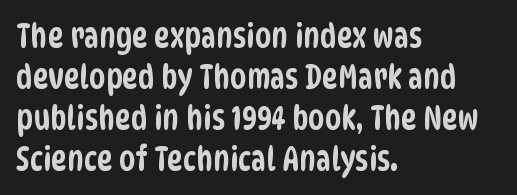
Each line starts at the same left margin while the right side varies. Serifs: no, the terminals of the letterforms are clean. Looks like regular typesetting: each glyph gets only the width it needs. There is no visible air inserted between adjacent glyphs.
